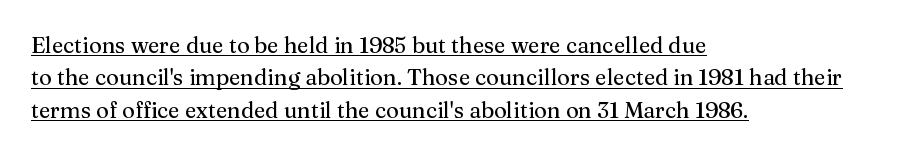
Inter-character spacing is left at the font's built-in metrics. A typographer would call this underscored text. Which margin do the lines hug? The left one — the right edge is uneven. Does the lettering tilt? It doesn't — this is upright.
